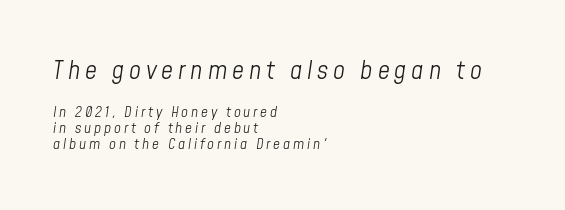
Q: Is the text bold? A: No.
Q: Is the text italic (slanted)? A: Yes, it leans right by about 8 degrees.
Q: Is the text underlined? A: No.
Q: How is the paragraph aligned? A: Left-aligned.
Q: Is the spacing between lines tight, normal or loose? A: Tight.
Q: Which block of text is set in a larger size, the first (top) or the second (bottom)? A: The first (top) one.
